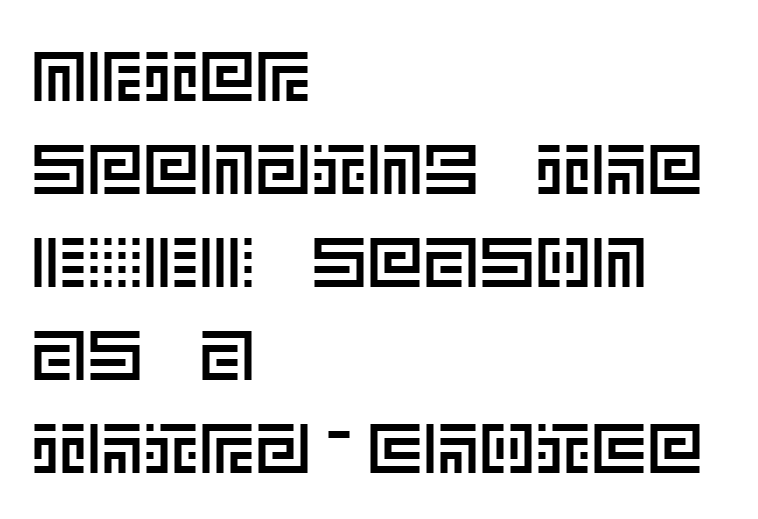
Q: Is the text italic (slanted)? A: No, it is upright.
Q: Is the text underlined? A: No.
Q: How is the paragraph aligned? A: Left-aligned.
Q: Is the spacing between letters normal or unusually wide? A: Normal.
Q: Is the spacing between lines tight, normal or loose? A: Normal.
Q: Width (condensed, normal, or wide)? A: Normal.
Q: x-height? A: Large.
